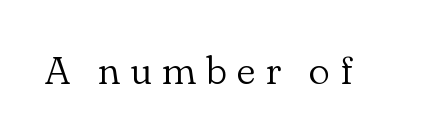
No letter is thick-stroked: the sample isn't bold. Do the characters align in a grid? No, the font is proportional. Letters rest on an invisible, unmarked baseline. Upright lettering throughout.
